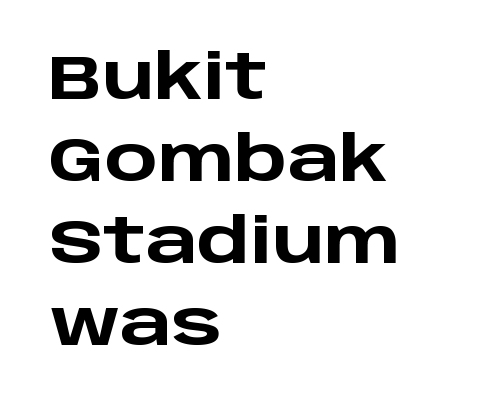
Baseline-to-baseline distance is the conventional proportion of letter height. A bare baseline throughout the passage. These lines are rendered in a variable-pitch font. In terms of letterspacing, this is plain default setting. Type style note: lacks serifs. Students, this is bold: see how much ink each stroke carries.
